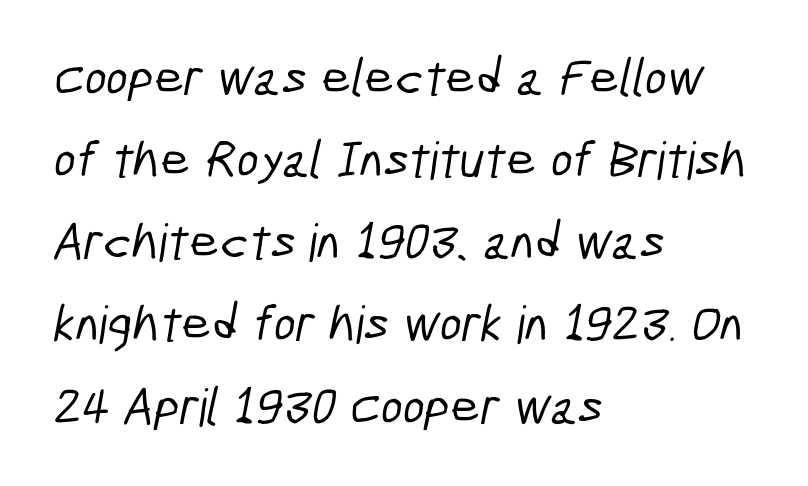
The passage shown is typed in a proportional face where columns would drift. Visually the block forms a straight wall on the left and a jagged coastline on the right. Glance below the letters and you will spot only blank space. The vertical gap from one line to the next is medium.
